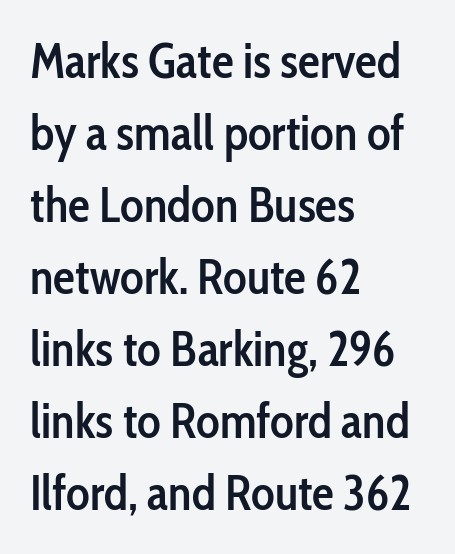
The image shows 49 px semibold, condensed sans-serif type, upright; set left-aligned, normal line spacing (1.47x), normal letter spacing, not underlined; low stroke contrast and a medium x-height.
